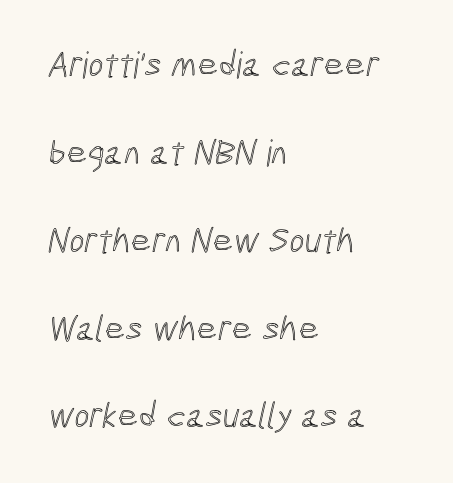
The image shows 36 px condensed type; set left-aligned, loose line spacing (2.44x), normal letter spacing, not underlined; a medium x-height.
